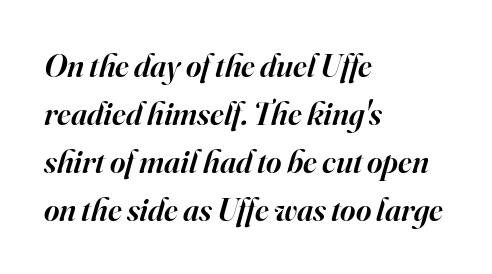
What kind of face is this? One with serifs. Underline: absent. The sample has been set in demibold, a notch under bold. The passage shown has conventional tracking throughout. The passage shown leans; its letterforms are oblique. Vertical spacing — default.
